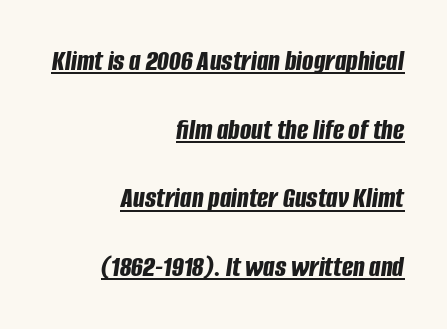
{"italic": "yes", "lean": "right", "slant_degrees": 8, "bold": "yes", "weight": "bold", "width": "condensed", "stroke_contrast": "low", "x_height": "large", "monospaced": "no", "underline": "yes", "align": "right", "line_spacing": "loose", "line_spacing_ratio": 2.29, "letter_spacing": "normal", "letter_spacing_em": 0.0, "glyph_px": 30}
